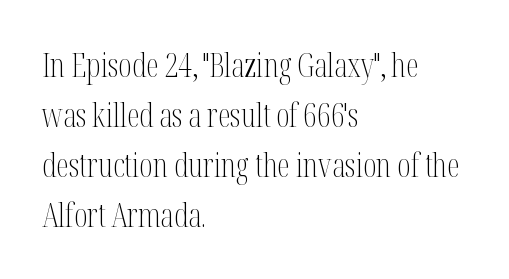
The space directly below the letters is spotless. The line texture is even and compact thanks to regular tracking. This sample has the flowing, uneven cadence of proportional lettering. The font's upright variant was chosen for this text. The rag falls on the right side of this text block.
